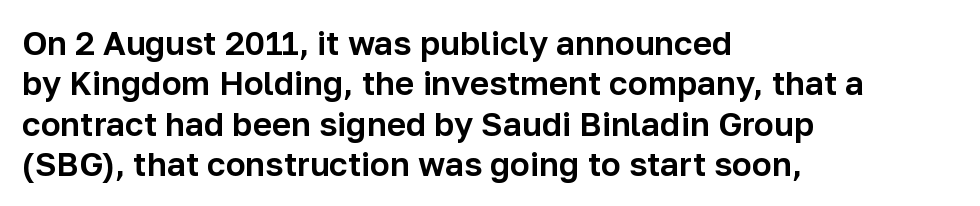
{"serif": "no", "italic": "no", "width": "normal", "stroke_contrast": "low", "x_height": "medium", "monospaced": "no", "underline": "no", "align": "left", "line_spacing_ratio": 1.22, "letter_spacing": "normal", "letter_spacing_em": 0.0, "glyph_px": 33}
